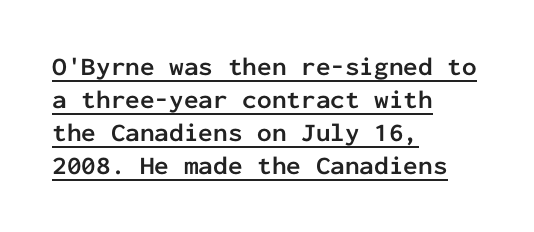
Q: Is the text bold? A: Yes.
Q: Is the text italic (slanted)? A: No, it is upright.
Q: Is the text underlined? A: Yes.
Q: How is the paragraph aligned? A: Left-aligned.
Q: Is the spacing between letters normal or unusually wide? A: Normal.
Q: Is the spacing between lines tight, normal or loose? A: Normal.
